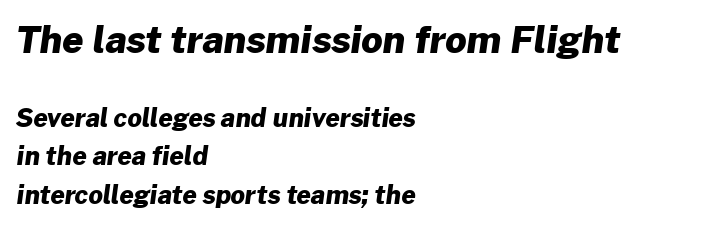
The image shows 37 px heavy sans-serif type; set left-aligned, normal line spacing (1.53x), normal letter spacing, not underlined; the first (top) block is 1.48x larger; low stroke contrast and a medium x-height.
